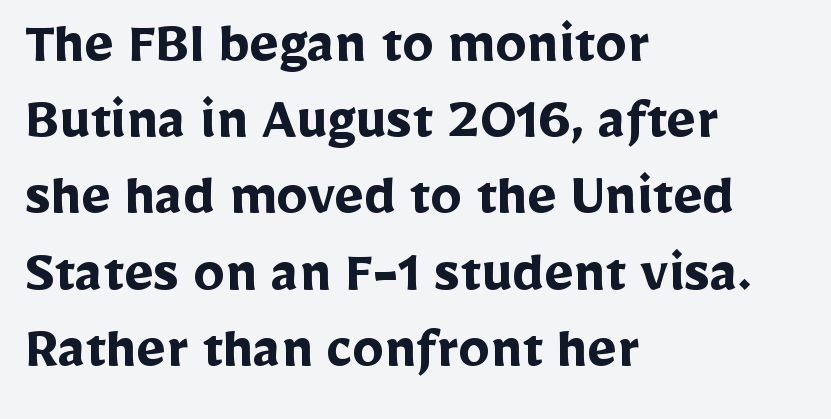
The image shows 63 px semibold sans-serif type, upright; set left-aligned, line spacing 1.21x, normal letter spacing, not underlined; low stroke contrast and a medium x-height.
